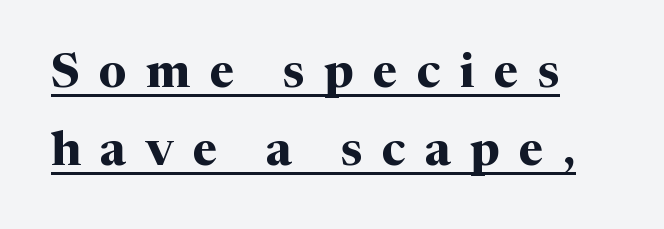
Underline: present. The typeface chosen for these lines features serifs. Does extra space separate the letters? Yes, quite a lot of it. A full-strength bold gives these letters their thick strokes. The passage shown is typed in a proportional face where columns would drift. The passage shown stacks its lines at a standard gap.
